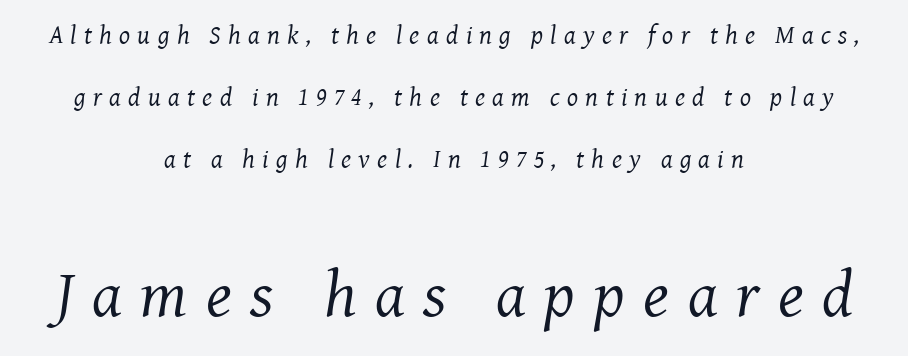
{"serif": "yes", "italic": "yes", "lean": "right", "slant_degrees": 8, "bold": "no", "weight": "regular", "width": "normal", "stroke_contrast": "medium", "x_height": "medium", "monospaced": "no", "underline": "no", "align": "center", "line_spacing": "loose", "line_spacing_ratio": 2.38, "letter_spacing": "wide", "letter_spacing_em": 0.28, "larger_block": "second", "size_ratio": 2.54, "glyph_px": 66}
